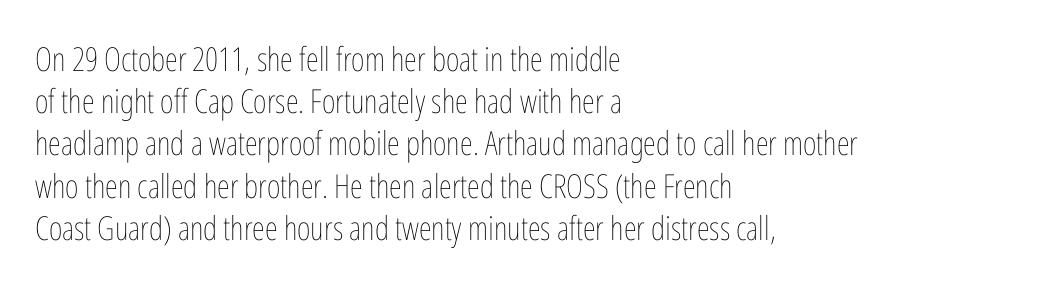
Q: Is the text bold? A: No.
Q: Is the text italic (slanted)? A: No, it is upright.
Q: Is the text underlined? A: No.
Q: How is the paragraph aligned? A: Left-aligned.
Q: Is the spacing between letters normal or unusually wide? A: Normal.
Q: Is the spacing between lines tight, normal or loose? A: Normal.
Q: Width (condensed, normal, or wide)? A: Condensed.
Q: Stroke contrast? A: Low.
Q: x-height? A: Medium.
Q: Monospaced? A: No.
